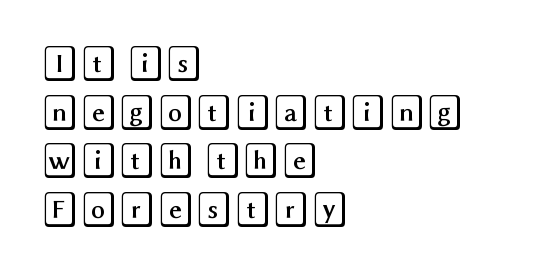
The image shows 35 px wide type, upright; set left-aligned, normal line spacing (1.39x), normal letter spacing, not underlined; a large x-height.
